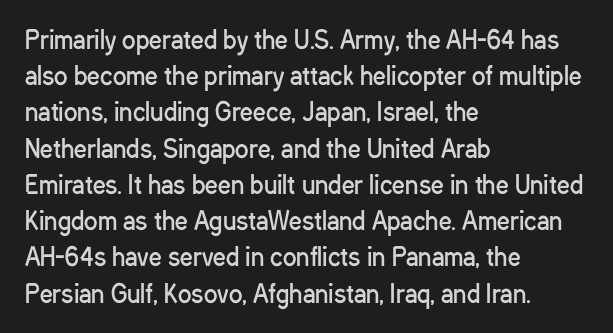
{"italic": "no", "bold": "no", "underline": "no", "align": "left", "line_spacing": "normal", "line_spacing_ratio": 1.45, "letter_spacing": "normal", "letter_spacing_em": 0.0, "glyph_px": 25}
